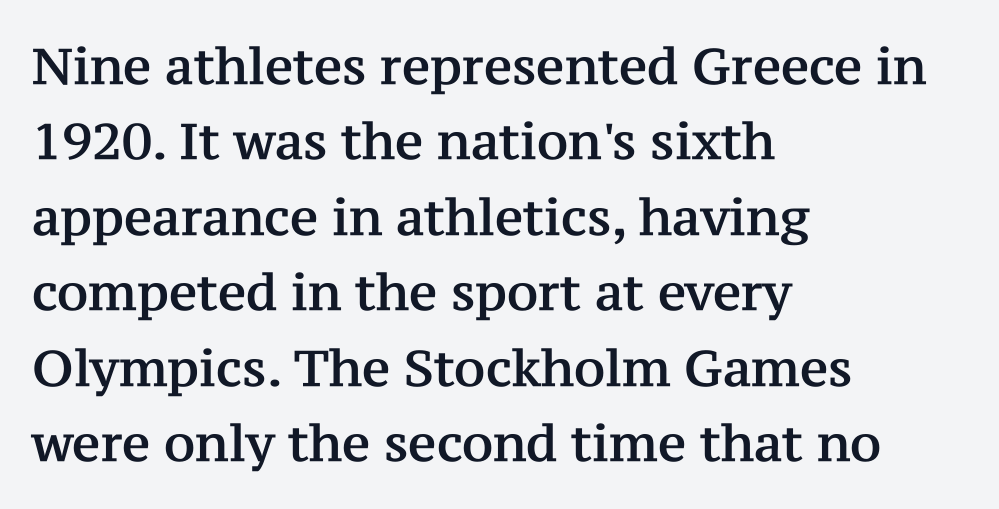
{"serif": "yes", "italic": "no", "width": "normal", "stroke_contrast": "medium", "x_height": "medium", "monospaced": "no", "underline": "no", "align": "left", "line_spacing": "normal", "line_spacing_ratio": 1.51, "letter_spacing": "normal", "letter_spacing_em": 0.0, "glyph_px": 50}
